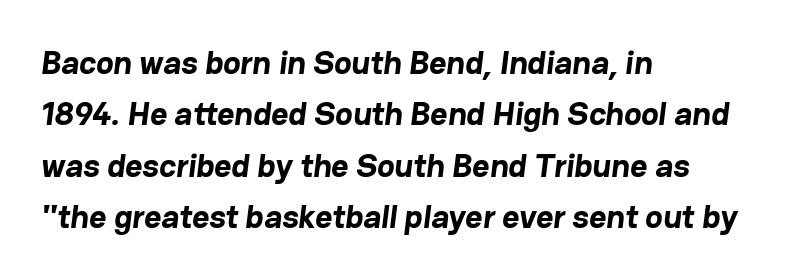
{"serif": "no", "bold": "yes", "weight": "bold", "width": "normal", "stroke_contrast": "low", "x_height": "medium", "monospaced": "no", "underline": "no", "align": "left", "line_spacing": "normal", "line_spacing_ratio": 1.56, "letter_spacing": "normal", "letter_spacing_em": 0.0, "glyph_px": 33}
